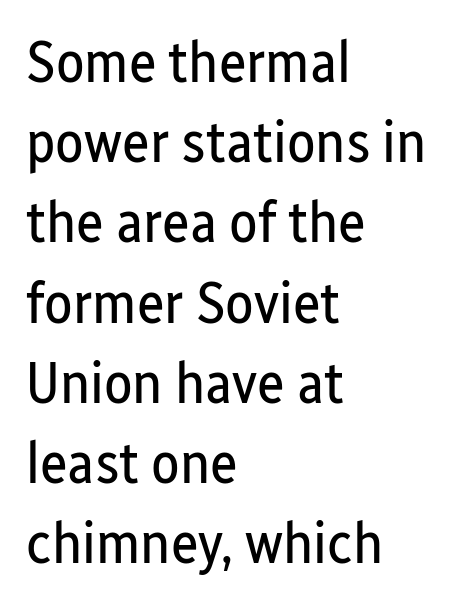
The image shows 59 px regular-weight, condensed sans-serif type, upright; set left-aligned, normal line spacing (1.36x), normal letter spacing, not underlined; low stroke contrast and a medium x-height.
